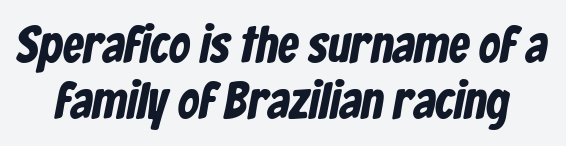
{"serif": "no", "width": "condensed", "stroke_contrast": "low", "x_height": "medium", "monospaced": "no", "underline": "no", "line_spacing": "tight", "line_spacing_ratio": 1.07, "letter_spacing": "normal", "letter_spacing_em": 0.0, "glyph_px": 52}
